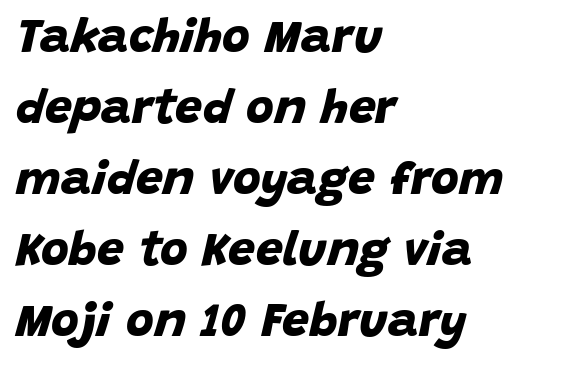
This sample has the flowing, uneven cadence of proportional lettering. How would I describe the line gaps? Plain and ordinary. Short and long lines alike share a common starting point at left. This rendering features lettering with no underline. Here the glyphs are tracked normally, forming tight word shapes. Are there feet on the stems? There aren't — it's a sans.
